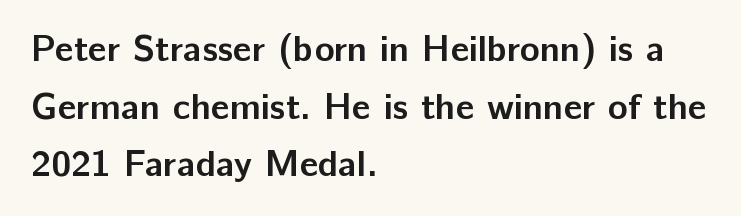
{"serif": "no", "italic": "no", "bold": "yes", "weight": "semibold", "width": "normal", "stroke_contrast": "low", "x_height": "medium", "monospaced": "no", "underline": "no", "align": "left", "line_spacing": "normal", "line_spacing_ratio": 1.56, "letter_spacing": "normal", "letter_spacing_em": 0.0, "glyph_px": 37}
